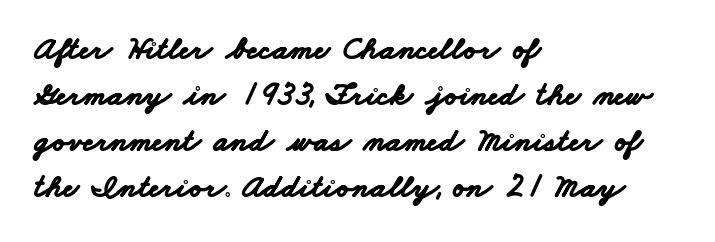
{"serif": "no", "bold": "yes", "weight": "bold", "width": "wide", "stroke_contrast": "low", "x_height": "small", "monospaced": "no", "underline": "no", "align": "left", "line_spacing": "normal", "line_spacing_ratio": 1.39, "letter_spacing": "normal", "letter_spacing_em": 0.0, "glyph_px": 33}
